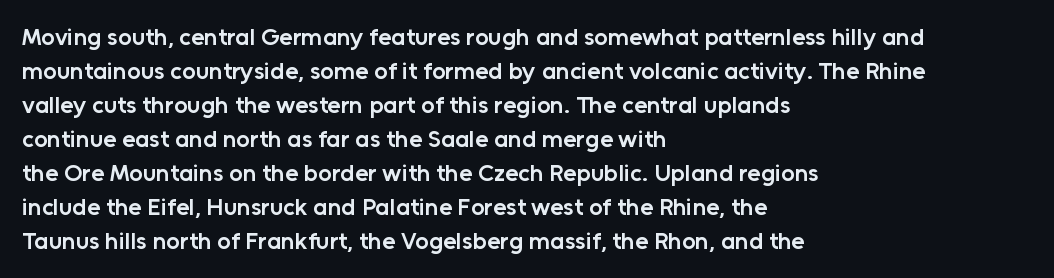
Bold? Not quite — semibold, heavier than regular but stopping short. Caption: standard tracking, unaltered. The setting favours the left margin, as ordinary paragraphs usually do. Leading matches the norm, producing a regular column. If you drew a line through each stem, it would be perfectly vertical. Bare-footed words on every line.
